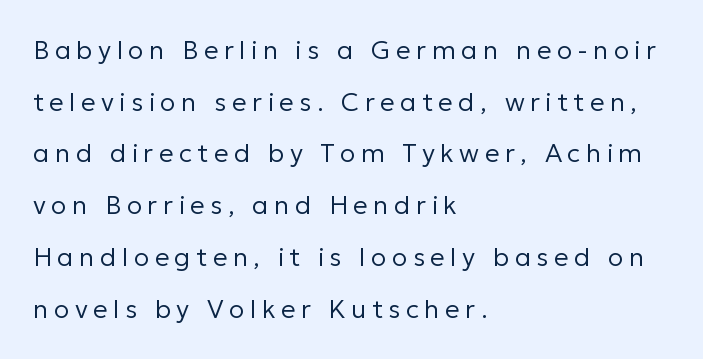
Vertical strokes here are truly vertical. The ragged edge is on the right, which tells us the setting is flush left. Underline: absent. Letters have the restrained weight of plain body copy at most. Leading: increased.
